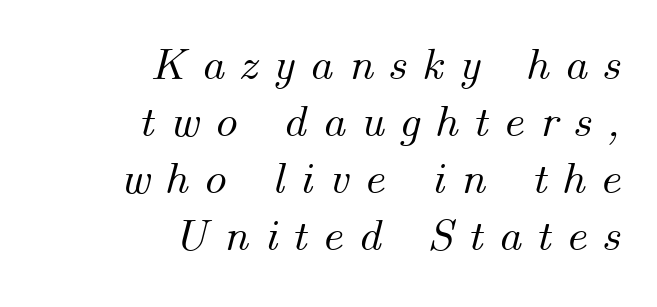
Q: Is the text italic (slanted)? A: Yes, it leans right by about 14 degrees.
Q: Is the text underlined? A: No.
Q: How is the paragraph aligned? A: Right-aligned.
Q: Is the spacing between letters normal or unusually wide? A: Unusually wide.
Q: Width (condensed, normal, or wide)? A: Normal.
Q: Stroke contrast? A: Medium.
Q: x-height? A: Small.
Q: Monospaced? A: No.
